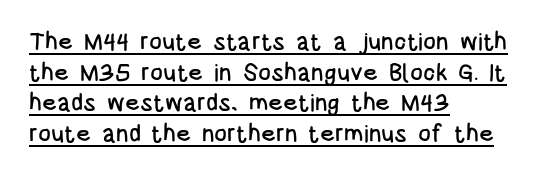
The image shows 24 px text type, upright; set left-aligned, normal line spacing (1.28x), normal letter spacing, underlined.
